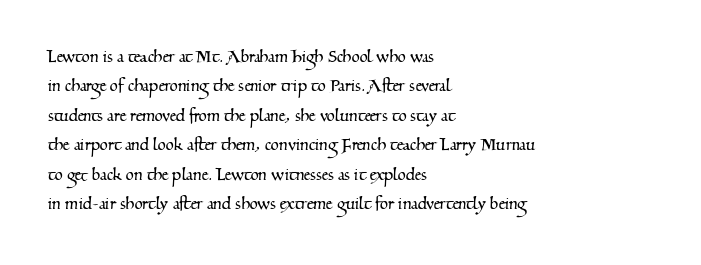
{"underline": "no", "align": "left", "line_spacing": "normal", "line_spacing_ratio": 1.4, "letter_spacing": "normal", "letter_spacing_em": 0.0, "glyph_px": 21}
